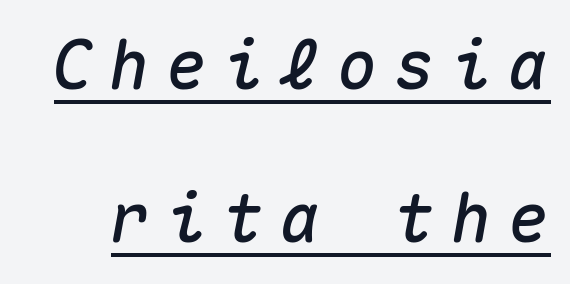
Q: Is the text italic (slanted)? A: Yes, it leans right by about 10 degrees.
Q: Is the text underlined? A: Yes.
Q: Is the spacing between letters normal or unusually wide? A: Unusually wide.
Q: Is the spacing between lines tight, normal or loose? A: Loose.
Q: Width (condensed, normal, or wide)? A: Normal.
Q: Stroke contrast? A: Medium.
Q: x-height? A: Medium.
Q: Monospaced? A: Yes.
